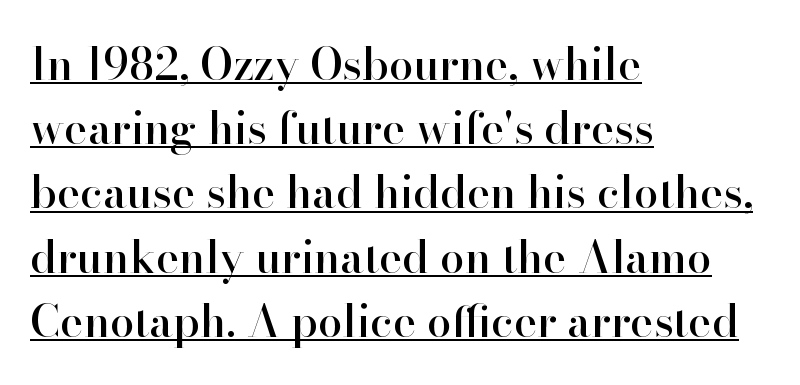
The image shows 44 px serif type, upright; set left-aligned, normal line spacing (1.46x), normal letter spacing, underlined; high stroke contrast and a small x-height.
